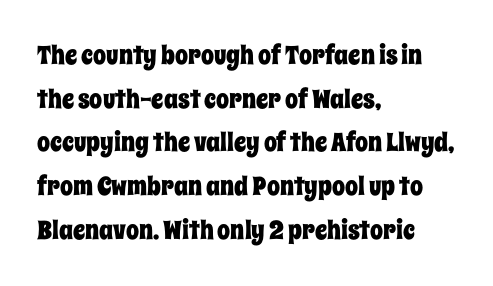
{"italic": "no", "underline": "no", "align": "left", "line_spacing": "normal", "line_spacing_ratio": 1.68, "letter_spacing": "normal", "letter_spacing_em": 0.0, "glyph_px": 26}
